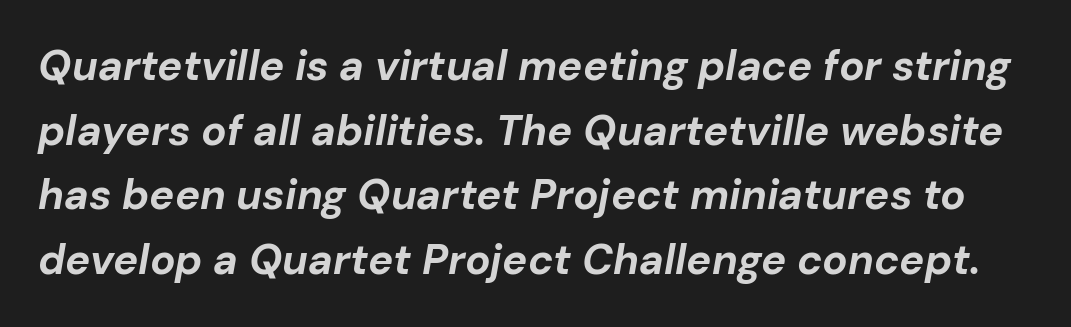
{"italic": "yes", "lean": "right", "slant_degrees": 10, "bold": "yes", "weight": "bold", "width": "normal", "stroke_contrast": "low", "x_height": "medium", "monospaced": "no", "underline": "no", "line_spacing": "normal", "line_spacing_ratio": 1.54, "letter_spacing": "normal", "letter_spacing_em": 0.0, "glyph_px": 42}
